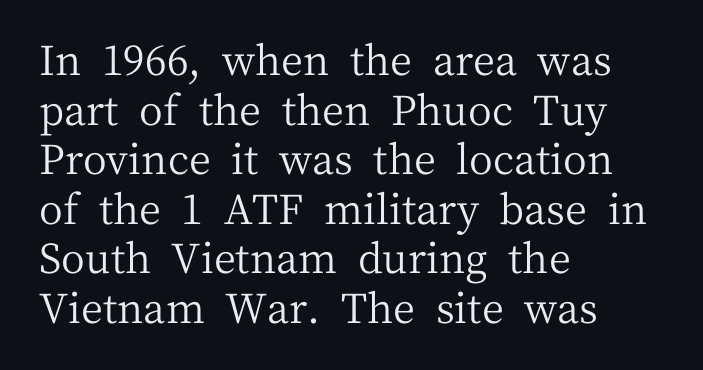
{"serif": "yes", "italic": "no", "bold": "no", "weight": "regular", "width": "normal", "stroke_contrast": "medium", "x_height": "medium", "monospaced": "no", "underline": "no", "align": "left", "line_spacing_ratio": 1.21, "letter_spacing": "normal", "letter_spacing_em": 0.0, "glyph_px": 41}
